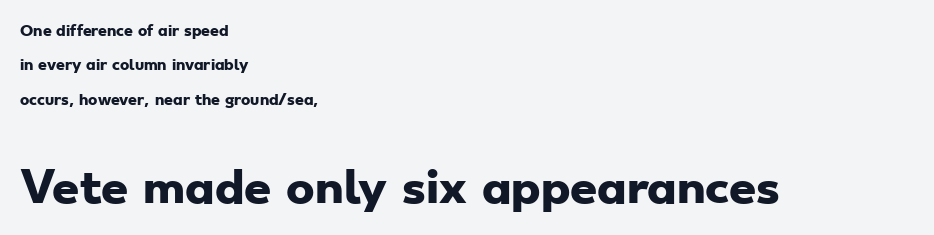
The image shows 43 px heavy, wide sans-serif type; set left-aligned, loose line spacing (2.45x), normal letter spacing, not underlined; the second (bottom) block is 3.07x larger; low stroke contrast and a small x-height.
